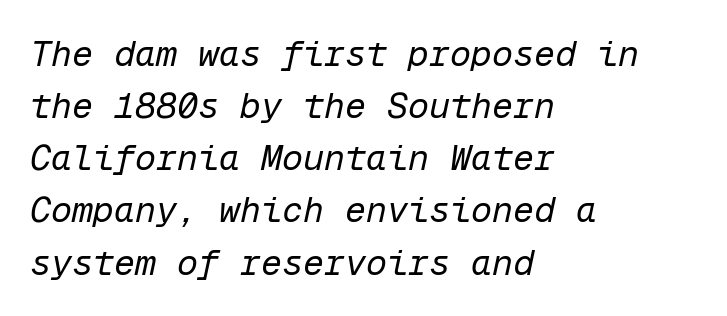
{"italic": "yes", "lean": "right", "slant_degrees": 12, "bold": "no", "weight": "regular", "width": "normal", "stroke_contrast": "low", "x_height": "medium", "monospaced": "yes", "underline": "no", "align": "left", "line_spacing": "normal", "line_spacing_ratio": 1.49, "letter_spacing": "normal", "letter_spacing_em": 0.0, "glyph_px": 35}
